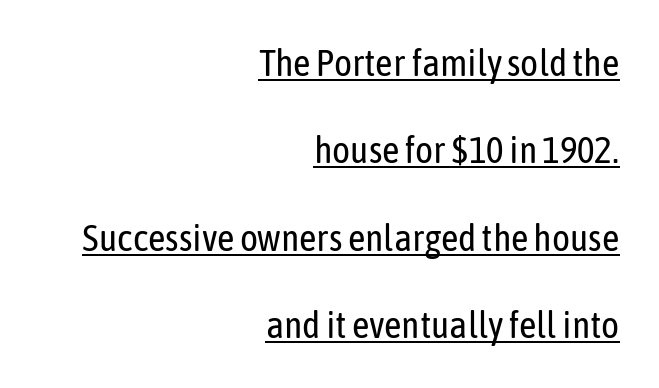
Q: Is the text bold? A: No.
Q: Is the text italic (slanted)? A: No, it is upright.
Q: Is the typeface a serif or a sans-serif typeface? A: Sans-serif.
Q: Is the text underlined? A: Yes.
Q: How is the paragraph aligned? A: Right-aligned.
Q: Is the spacing between letters normal or unusually wide? A: Normal.
Q: Is the spacing between lines tight, normal or loose? A: Loose.
Q: Width (condensed, normal, or wide)? A: Condensed.
Q: Stroke contrast? A: Low.
Q: x-height? A: Medium.
Q: Monospaced? A: No.
